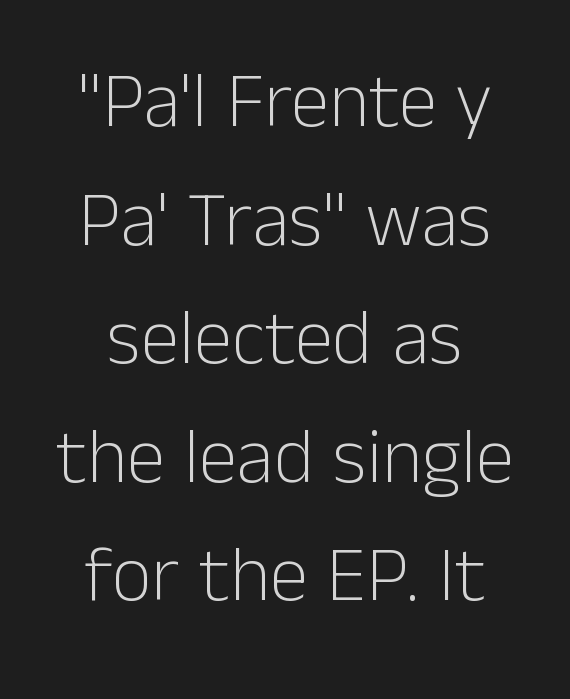
{"serif": "no", "italic": "no", "bold": "no", "weight": "light", "width": "normal", "stroke_contrast": "low", "x_height": "medium", "monospaced": "no", "underline": "no", "align": "center", "line_spacing": "normal", "line_spacing_ratio": 1.52, "letter_spacing": "normal", "letter_spacing_em": 0.0, "glyph_px": 78}
